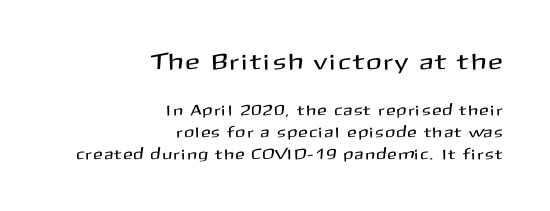
Q: Is the text italic (slanted)? A: No, it is upright.
Q: Is the text underlined? A: No.
Q: How is the paragraph aligned? A: Right-aligned.
Q: Is the spacing between lines tight, normal or loose? A: Normal.
Q: Which block of text is set in a larger size, the first (top) or the second (bottom)? A: The first (top) one.
